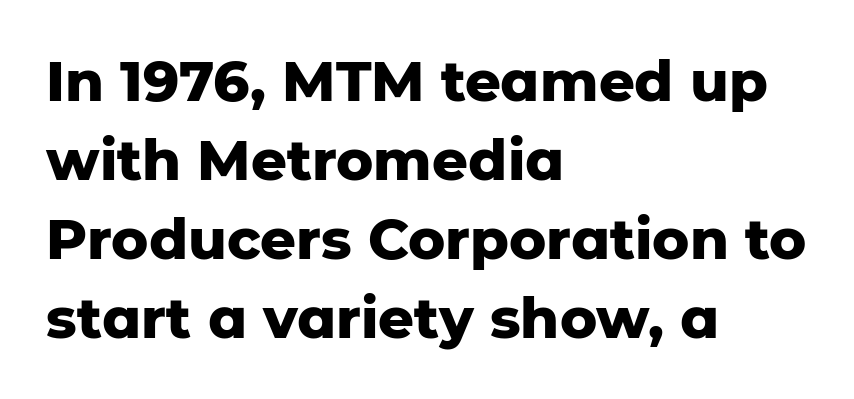
Q: Is the text bold? A: Yes.
Q: Is the text italic (slanted)? A: No, it is upright.
Q: Is the typeface a serif or a sans-serif typeface? A: Sans-serif.
Q: Is the text underlined? A: No.
Q: How is the paragraph aligned? A: Left-aligned.
Q: Is the spacing between letters normal or unusually wide? A: Normal.
Q: Is the spacing between lines tight, normal or loose? A: Normal.
Q: Width (condensed, normal, or wide)? A: Normal.
Q: Stroke contrast? A: Low.
Q: x-height? A: Medium.
Q: Monospaced? A: No.
